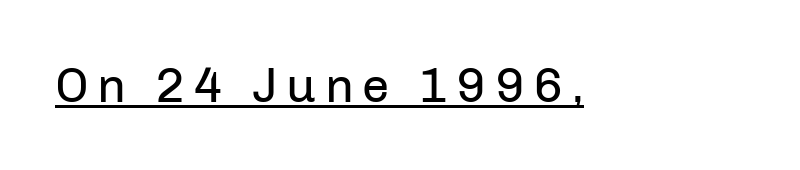
Stems here are at most as thick as an everyday book face. It's the straight-up-and-down kind of type. Character widths vary here, with narrow letters taking less room than wide ones. Has an underline been added? It has. The characters display no serif detailing; their extremities are plain.
